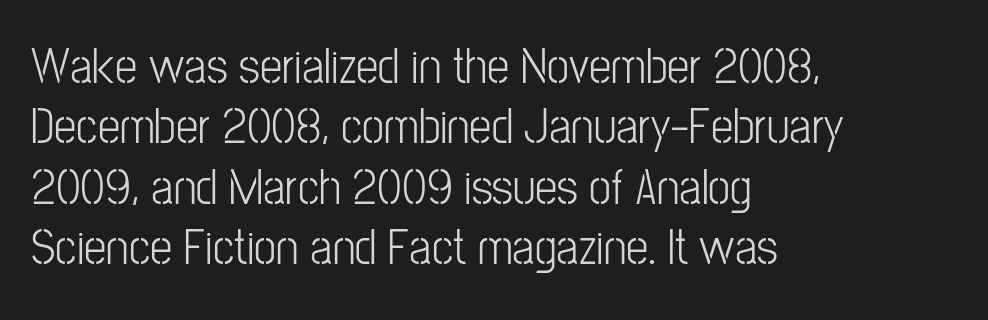
{"serif": "no", "italic": "no", "bold": "no", "weight": "light", "width": "condensed", "stroke_contrast": "low", "x_height": "medium", "monospaced": "no", "underline": "no", "align": "left", "line_spacing_ratio": 1.21, "letter_spacing": "normal", "letter_spacing_em": 0.0, "glyph_px": 50}
